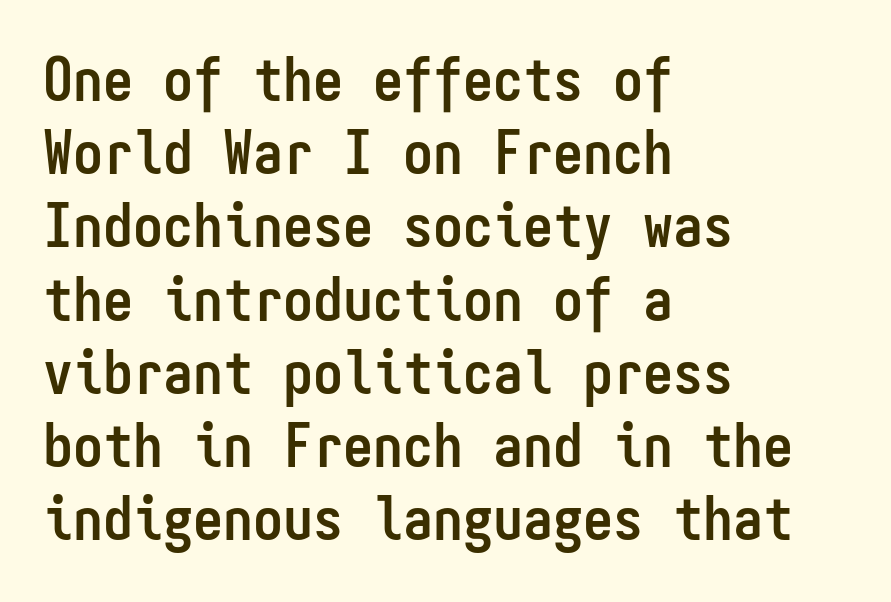
Q: Is the text bold? A: Yes.
Q: Is the text italic (slanted)? A: No, it is upright.
Q: Is the typeface a serif or a sans-serif typeface? A: Sans-serif.
Q: Is the text underlined? A: No.
Q: How is the paragraph aligned? A: Left-aligned.
Q: Is the spacing between letters normal or unusually wide? A: Normal.
Q: Width (condensed, normal, or wide)? A: Condensed.
Q: Stroke contrast? A: Low.
Q: x-height? A: Medium.
Q: Monospaced? A: Yes.
